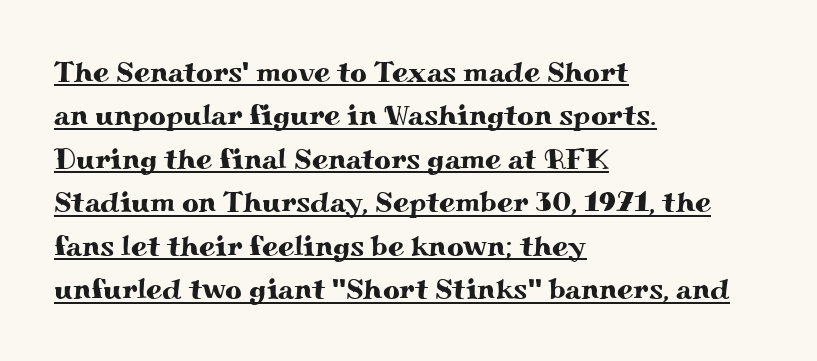
The image shows 29 px wide serif type, upright; set left-aligned, normal line spacing (1.5x), normal letter spacing, underlined; medium stroke contrast and a small x-height.
